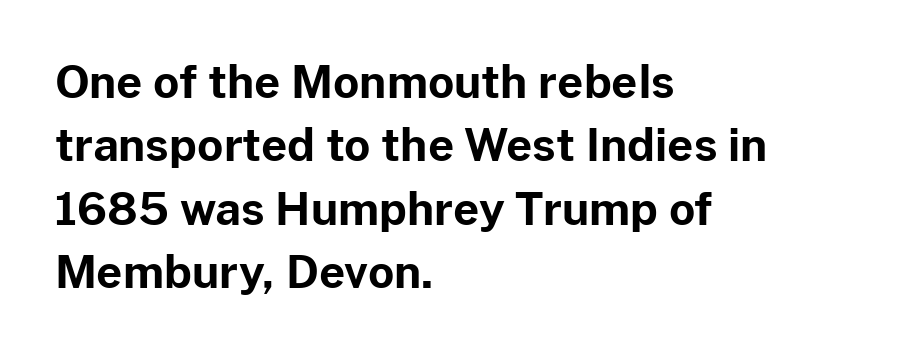
{"serif": "no", "italic": "no", "bold": "yes", "weight": "bold", "width": "normal", "stroke_contrast": "low", "x_height": "medium", "monospaced": "no", "underline": "no", "align": "left", "line_spacing": "normal", "line_spacing_ratio": 1.41, "letter_spacing": "normal", "letter_spacing_em": 0.0, "glyph_px": 45}
